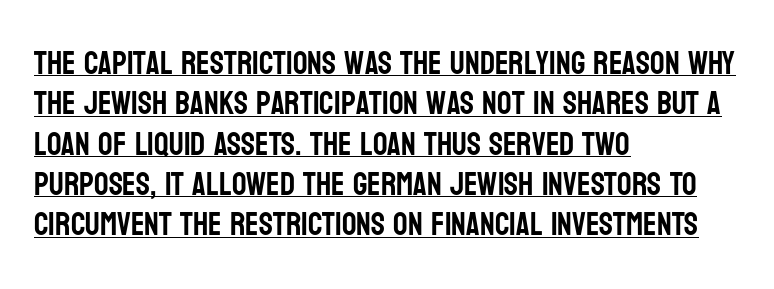
The face used here is proportionally spaced, like ordinary book or web type. In terms of letterform style, serifs are entirely absent. Observe the ordinary spacing: letters are neighbours, not strangers. Summary of vertical rhythm: regular, with standard interline spacing.
